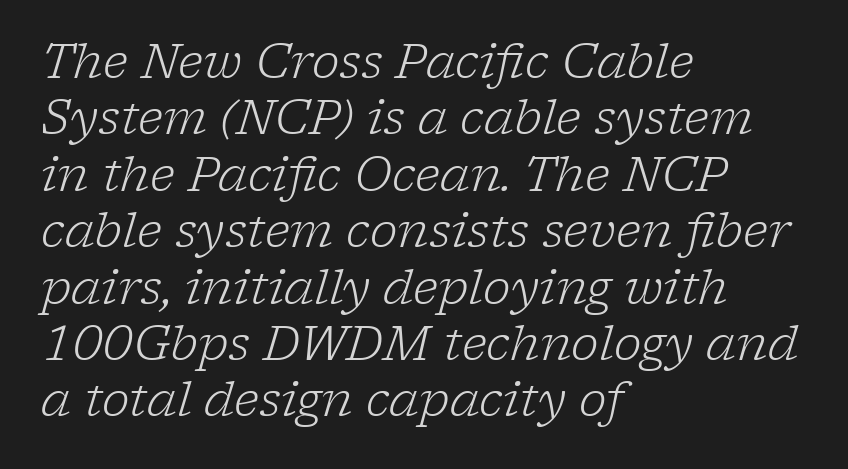
{"serif": "yes", "italic": "yes", "lean": "right", "slant_degrees": 17, "bold": "no", "weight": "light", "width": "normal", "stroke_contrast": "low", "x_height": "medium", "monospaced": "no", "underline": "no", "align": "left", "line_spacing_ratio": 1.2, "letter_spacing": "normal", "letter_spacing_em": 0.0, "glyph_px": 47}
